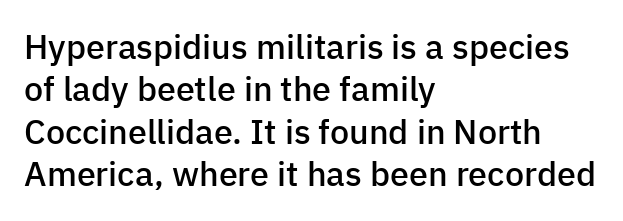
The image shows 34 px semibold sans-serif type, upright; set left-aligned, normal line spacing (1.25x), normal letter spacing, not underlined; low stroke contrast and a medium x-height.
